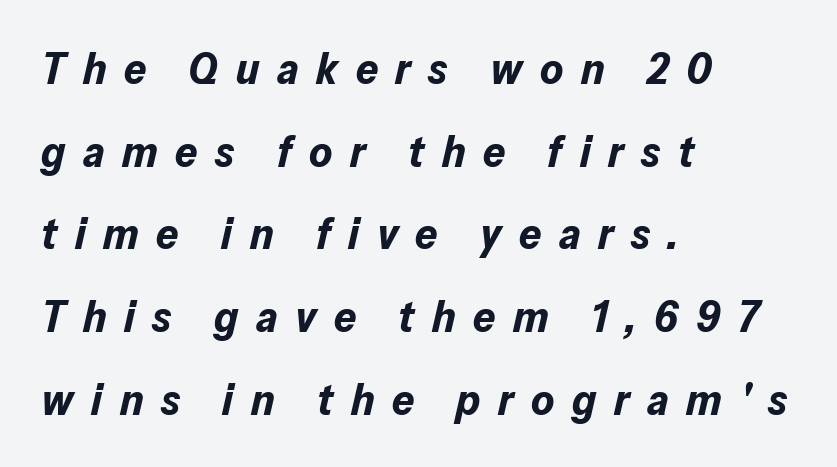
{"italic": "yes", "lean": "right", "slant_degrees": 13, "bold": "yes", "weight": "bold", "width": "normal", "stroke_contrast": "low", "x_height": "medium", "monospaced": "no", "underline": "no", "align": "left", "line_spacing_ratio": 1.88, "letter_spacing": "wide", "letter_spacing_em": 0.4, "glyph_px": 44}
